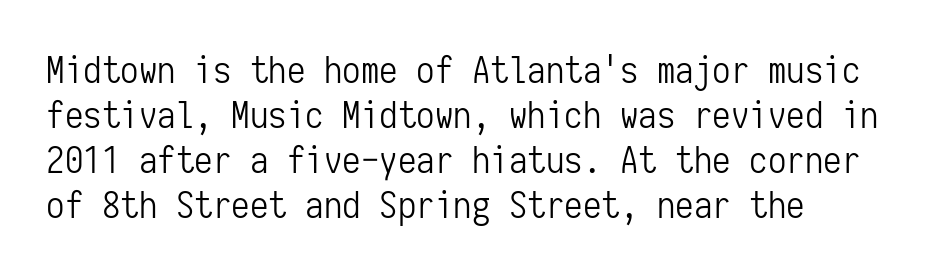
The font's upright variant was chosen for this text. Students, note that the glyphs here touch the page at normal intervals. Letters rest on an invisible, unmarked baseline. The typeface has the unassuming heft of standard copy or less. A typesetter would call this monospace, since all characters share one set width.
